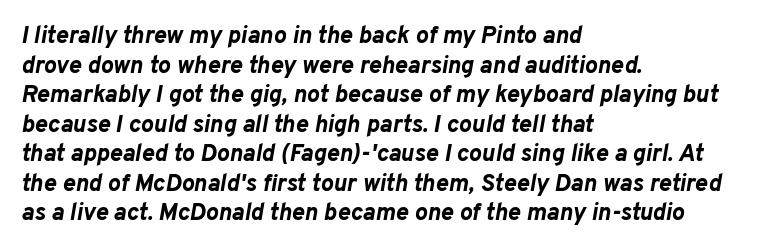
{"italic": "yes", "lean": "right", "slant_degrees": 10, "bold": "yes", "underline": "no", "align": "left", "line_spacing_ratio": 1.23, "letter_spacing": "normal", "letter_spacing_em": 0.0, "glyph_px": 24}
